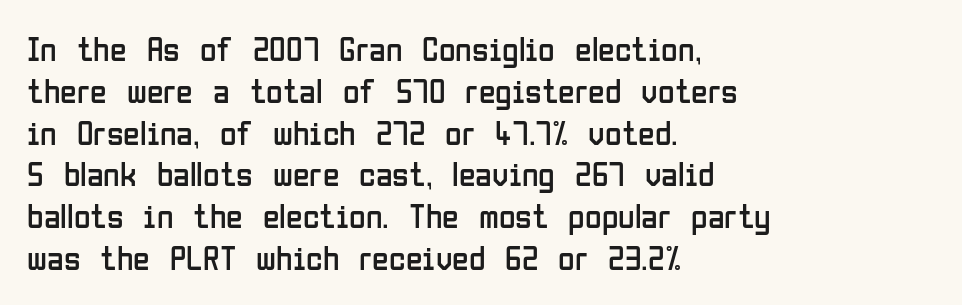
Here the designer chose a conventional face with non-uniform glyph widths. I'd call this a sans setting — the letters go barefoot. The letterforms sit at book weight or below. Caption: standard tracking, unaltered.
